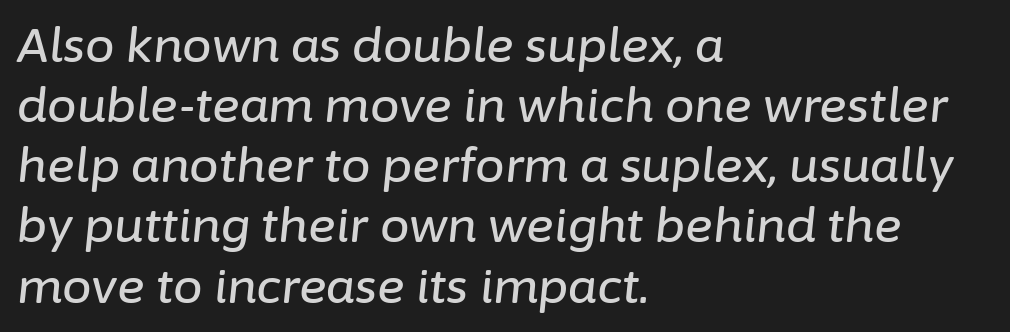
The image shows 47 px text type, italic (leaning right); set left-aligned, normal line spacing (1.28x), normal letter spacing, not underlined; low stroke contrast and a medium x-height.
